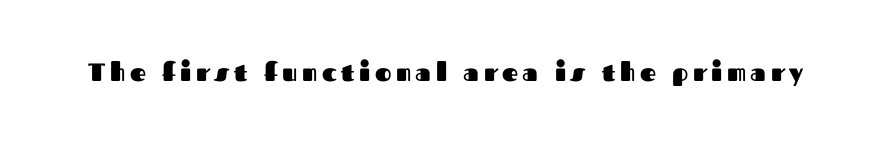
Weight check: bold — yes, fully. Ascenders rise straight up at ninety degrees. The string is rendered with underlining switched off.
